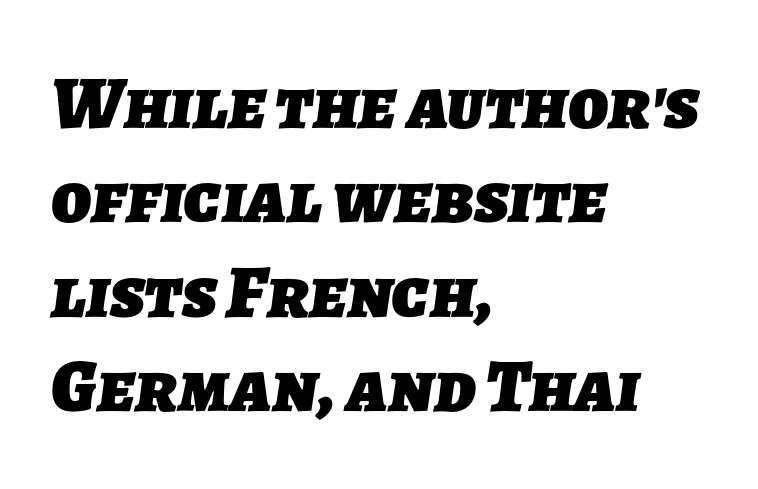
Q: Is the text bold? A: Yes.
Q: Is the typeface a serif or a sans-serif typeface? A: Sans-serif.
Q: Is the text underlined? A: No.
Q: How is the paragraph aligned? A: Left-aligned.
Q: Is the spacing between letters normal or unusually wide? A: Normal.
Q: Is the spacing between lines tight, normal or loose? A: Normal.
Q: Width (condensed, normal, or wide)? A: Normal.
Q: Stroke contrast? A: Low.
Q: x-height? A: Medium.
Q: Monospaced? A: No.
